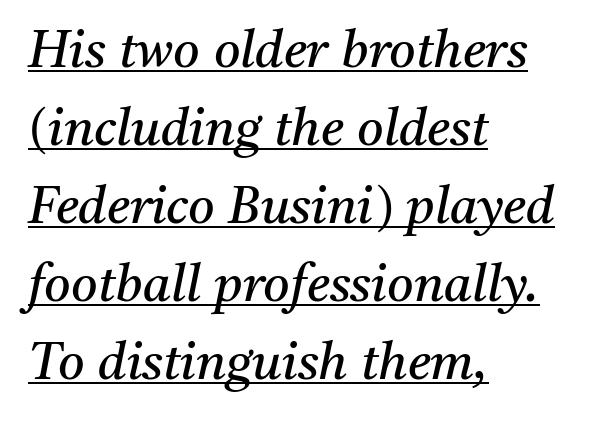
In terms of leading, this rendering sits right in the middle. Is this a fixed-width face? No — the glyphs have proportional, varying widths. The horizontal fit of the characters is conventional and even. The lettering tilts uniformly, giving the passage an italic look. Is this a sans? No — the strokes have serifs. The face looks like a standard text weight, possibly lighter.
